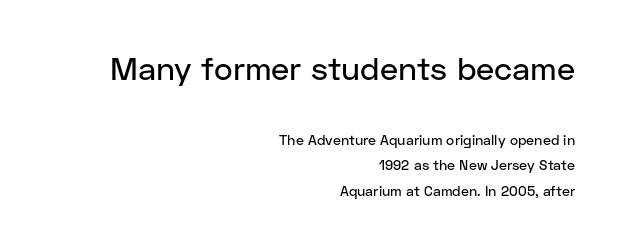
Plain, unruled lines of type. Proportional: the letters do not fall into vertical columns. The designer went with a sans here, leaving each stem footless. A flush-right, rag-left setting is used for this passage. Size contrast runs from large at the top to small at the bottom.
